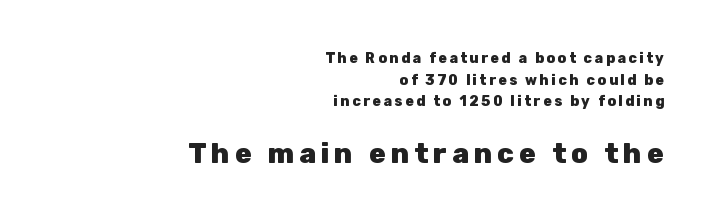
{"serif": "no", "italic": "no", "bold": "yes", "weight": "heavy", "width": "normal", "stroke_contrast": "low", "x_height": "medium", "monospaced": "no", "underline": "no", "align": "right", "line_spacing": "normal", "line_spacing_ratio": 1.55, "larger_block": "second", "size_ratio": 2.0, "glyph_px": 28}
